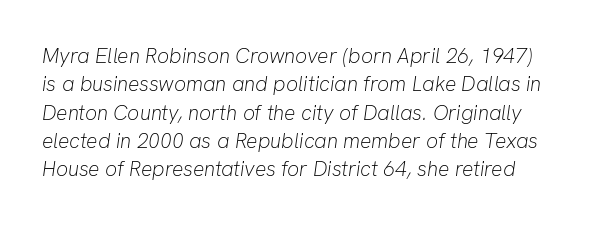
Q: Is the text bold? A: No.
Q: Is the text italic (slanted)? A: Yes, it leans right by about 8 degrees.
Q: Is the text underlined? A: No.
Q: Is the spacing between letters normal or unusually wide? A: Normal.
Q: Is the spacing between lines tight, normal or loose? A: Normal.
